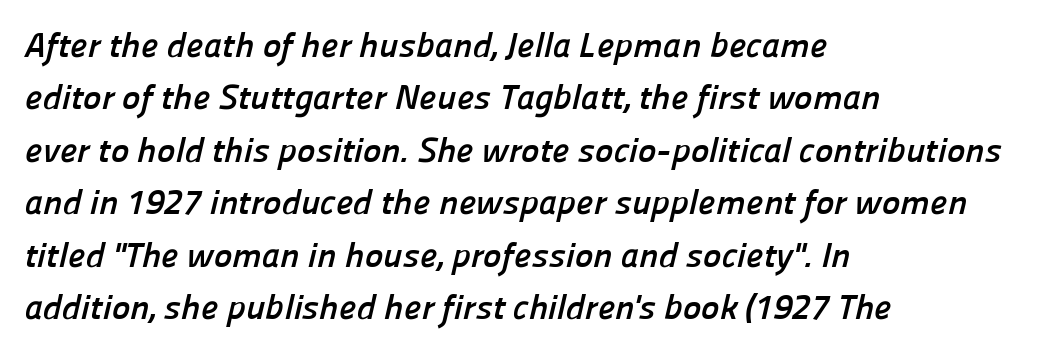
Q: Is the text bold? A: Yes.
Q: Is the typeface a serif or a sans-serif typeface? A: Sans-serif.
Q: Is the text underlined? A: No.
Q: How is the paragraph aligned? A: Left-aligned.
Q: Is the spacing between letters normal or unusually wide? A: Normal.
Q: Is the spacing between lines tight, normal or loose? A: Normal.
Q: Width (condensed, normal, or wide)? A: Normal.
Q: Stroke contrast? A: Low.
Q: x-height? A: Medium.
Q: Monospaced? A: No.
